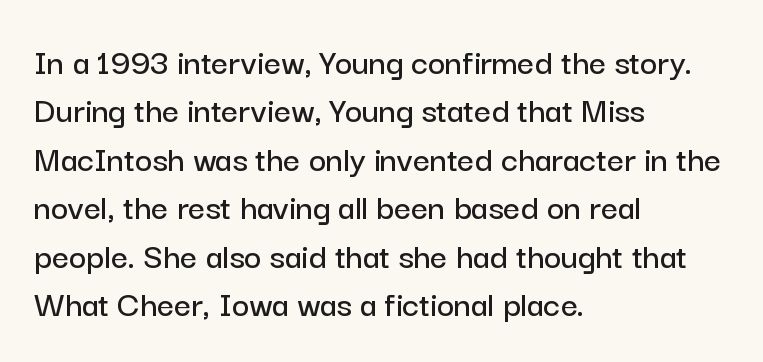
The image shows 37 px sans-serif type, upright; set left-aligned, normal line spacing (1.31x), normal letter spacing, not underlined; low stroke contrast and a medium x-height.
